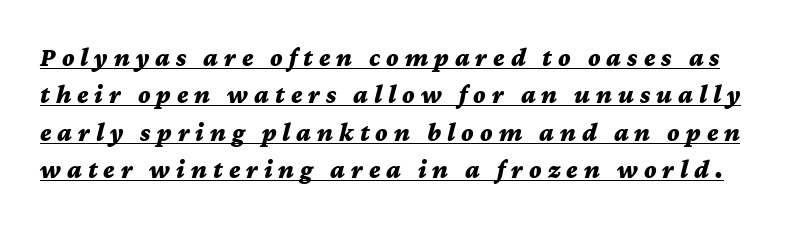
{"italic": "yes", "lean": "right", "slant_degrees": 12, "bold": "yes", "underline": "yes", "line_spacing": "normal", "line_spacing_ratio": 1.44, "letter_spacing": "wide", "letter_spacing_em": 0.23, "glyph_px": 26}
